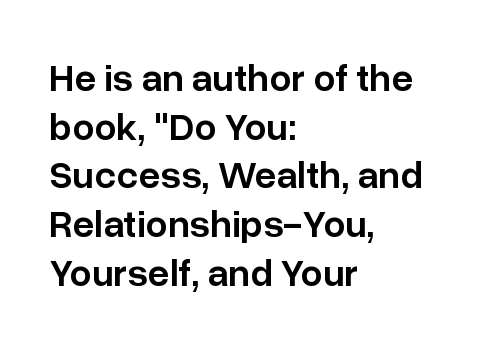
Decoration check: the copy has no underline. You can tell from the bare stems that sans-serif type was used. Typesetter's note: demi weight, one step under bold. It's the straight-up-and-down kind of type. The rendering anchors every line to the left-hand side.
